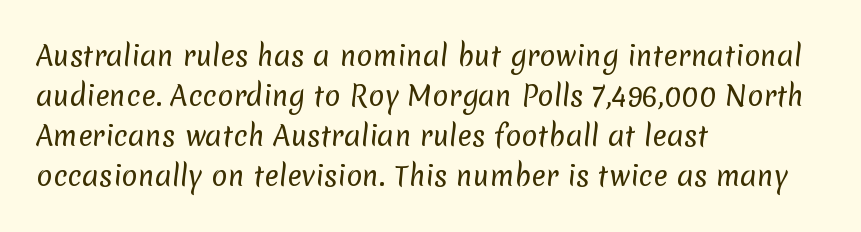
The image shows 27 px text type; set left-aligned, normal line spacing (1.48x), normal letter spacing, not underlined.
